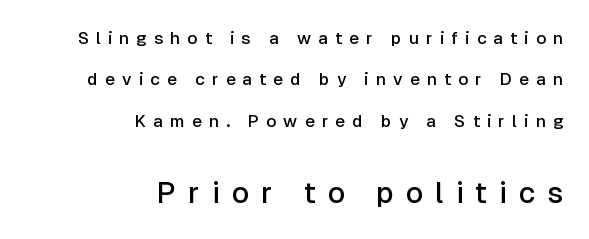
{"serif": "no", "italic": "no", "bold": "semi", "weight": "semibold", "width": "normal", "stroke_contrast": "low", "x_height": "medium", "monospaced": "no", "underline": "no", "align": "right", "line_spacing": "loose", "line_spacing_ratio": 2.43, "letter_spacing": "wide", "letter_spacing_em": 0.42, "larger_block": "second", "size_ratio": 1.71, "glyph_px": 29}
